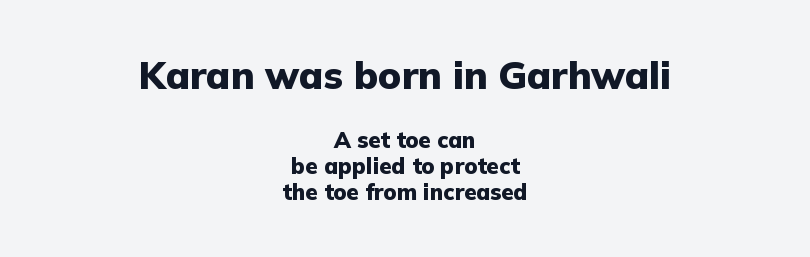
The image shows 38 px heavy sans-serif type, upright; set centered, line spacing 1.18x, normal letter spacing, not underlined; the first (top) block is 1.73x larger; low stroke contrast and a medium x-height.
